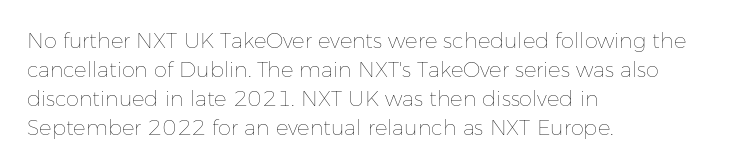
The image shows 21 px text type, upright; set left-aligned, normal line spacing (1.38x), normal letter spacing, not underlined.
